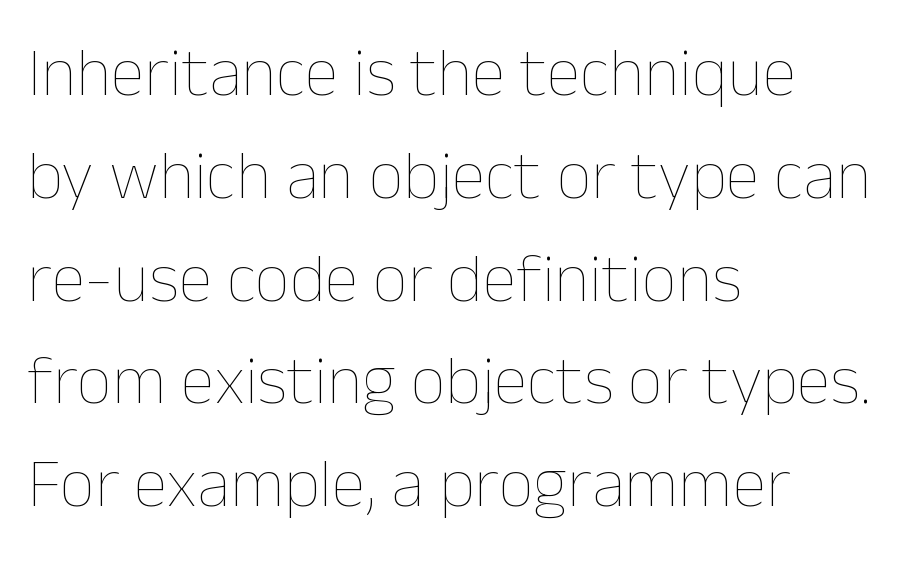
Q: Is the text bold? A: No.
Q: Is the text italic (slanted)? A: No, it is upright.
Q: Is the text underlined? A: No.
Q: How is the paragraph aligned? A: Left-aligned.
Q: Is the spacing between letters normal or unusually wide? A: Normal.
Q: Is the spacing between lines tight, normal or loose? A: Normal.
Q: Width (condensed, normal, or wide)? A: Normal.
Q: Stroke contrast? A: Low.
Q: x-height? A: Medium.
Q: Monospaced? A: No.
